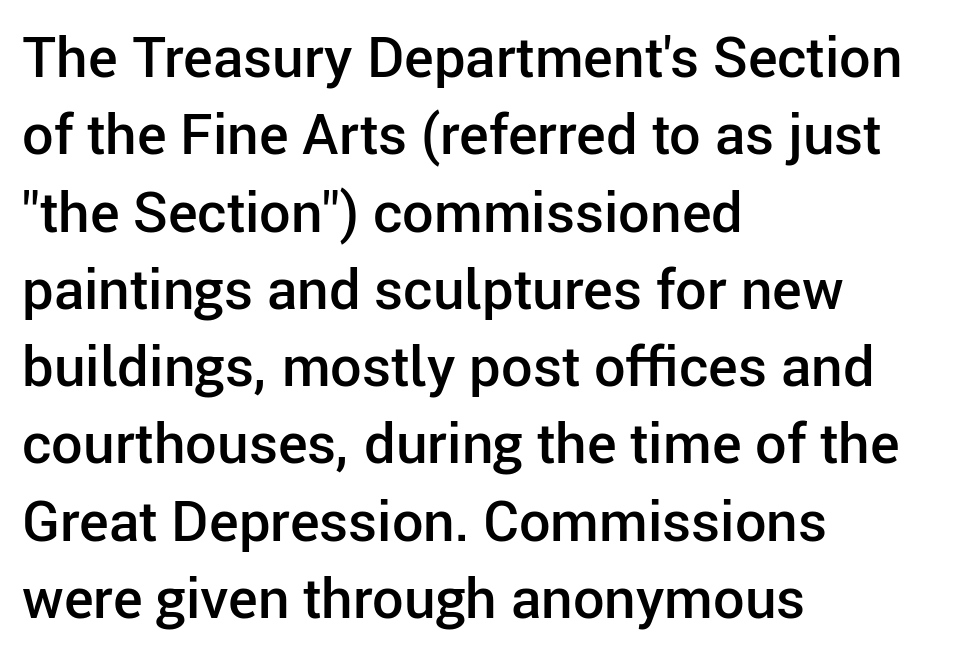
Strokes here are thickened, but only to semibold level. Each letter's strokes conclude bluntly, with no projecting serifs. Is this a fixed-width face? No — the glyphs have proportional, varying widths. The rendering keeps characters at their native spacing. Rule under the text: the space is simply empty. Regarding leading, the lines here are spaced in the standard way.
